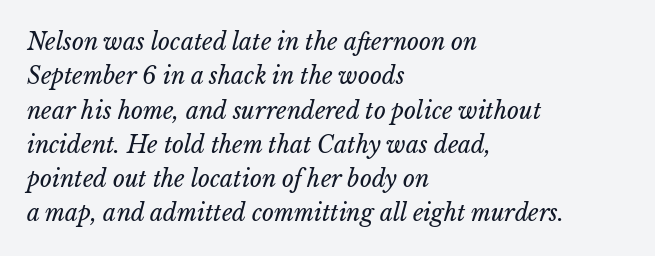
The typesetter chose a ragged-right arrangement here. The rows are spaced the way most documents space them. The passage shown is not underscored anywhere. In terms of posture, this sample is oblique.
